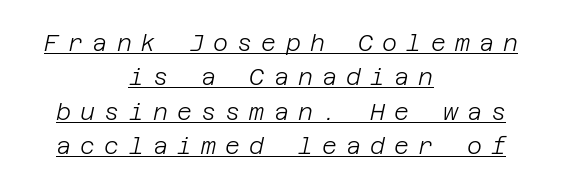
{"italic": "yes", "lean": "right", "slant_degrees": 12, "bold": "no", "underline": "yes", "align": "center", "line_spacing": "normal", "line_spacing_ratio": 1.5, "letter_spacing": "wide", "letter_spacing_em": 0.4, "glyph_px": 23}
